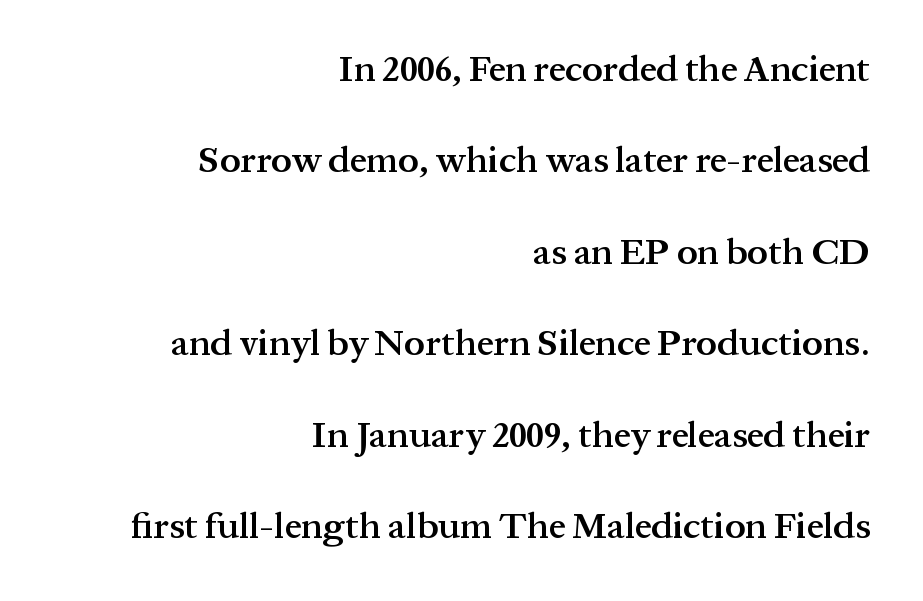
You could call the tracking neutral — neither tight nor loose. Each new line begins a long way beneath the previous one. This sample uses an upright cut, with every glyph sitting square on the baseline. The letters carry serifs — small finishing strokes at the ends of their stems. This sample has the flowing, uneven cadence of proportional lettering. The paragraph has a hard right edge and a soft left edge.
